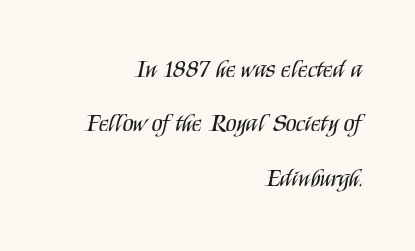
{"bold": "no", "underline": "no", "align": "right", "line_spacing": "loose", "line_spacing_ratio": 2.18, "letter_spacing": "normal", "letter_spacing_em": 0.0, "glyph_px": 25}
